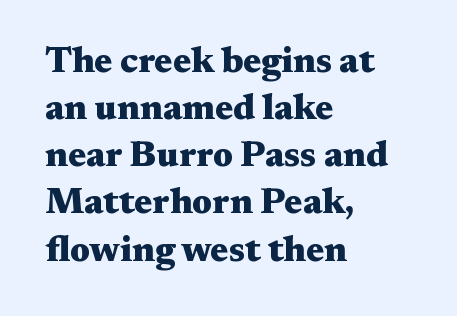
Q: Is the text bold? A: Yes.
Q: Is the text italic (slanted)? A: No, it is upright.
Q: Is the typeface a serif or a sans-serif typeface? A: Serif.
Q: Is the text underlined? A: No.
Q: How is the paragraph aligned? A: Left-aligned.
Q: Is the spacing between letters normal or unusually wide? A: Normal.
Q: Is the spacing between lines tight, normal or loose? A: Normal.
Q: Width (condensed, normal, or wide)? A: Wide.
Q: Stroke contrast? A: Medium.
Q: x-height? A: Medium.
Q: Monospaced? A: No.
